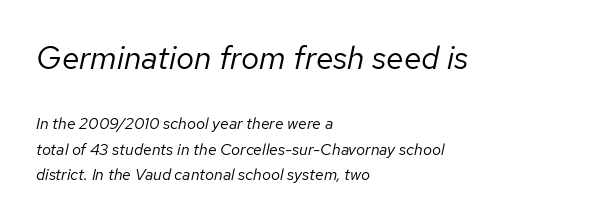
{"italic": "yes", "lean": "right", "slant_degrees": 12, "bold": "no", "weight": "regular", "width": "normal", "stroke_contrast": "low", "x_height": "medium", "monospaced": "no", "underline": "no", "align": "left", "line_spacing": "normal", "line_spacing_ratio": 1.59, "letter_spacing": "normal", "letter_spacing_em": 0.0, "larger_block": "first", "size_ratio": 2.0, "glyph_px": 32}
